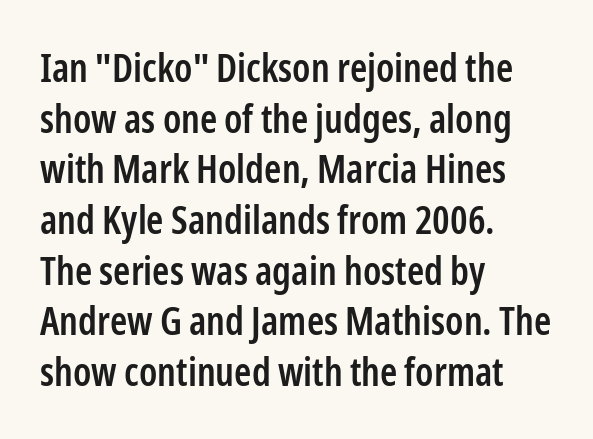
The image shows 39 px semibold, condensed sans-serif type, upright; set left-aligned, normal line spacing (1.3x), normal letter spacing, not underlined; low stroke contrast and a medium x-height.
